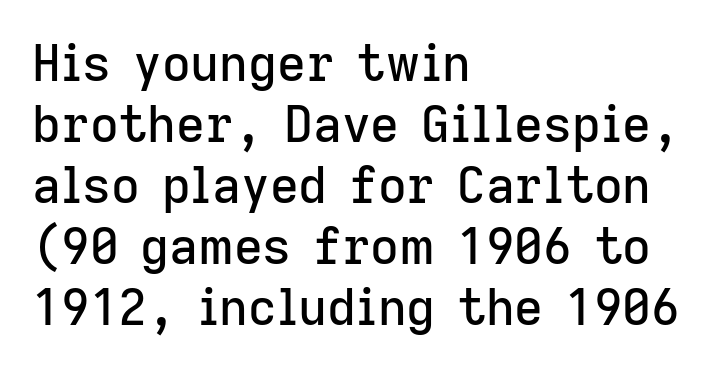
Do the letters lean? They stand straight. Characters follow at the spacing the type designer built in. Clear beneath every line of the passage. Font category for this specimen: sans-serif. If you drew a ruler down the left edge, every line would touch it.
